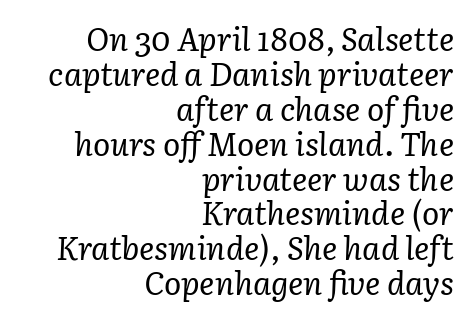
{"serif": "yes", "italic": "yes", "lean": "right", "slant_degrees": 3, "bold": "no", "weight": "regular", "width": "normal", "stroke_contrast": "low", "x_height": "medium", "monospaced": "no", "underline": "no", "align": "right", "line_spacing": "tight", "line_spacing_ratio": 1.09, "letter_spacing": "normal", "letter_spacing_em": 0.0, "glyph_px": 32}
